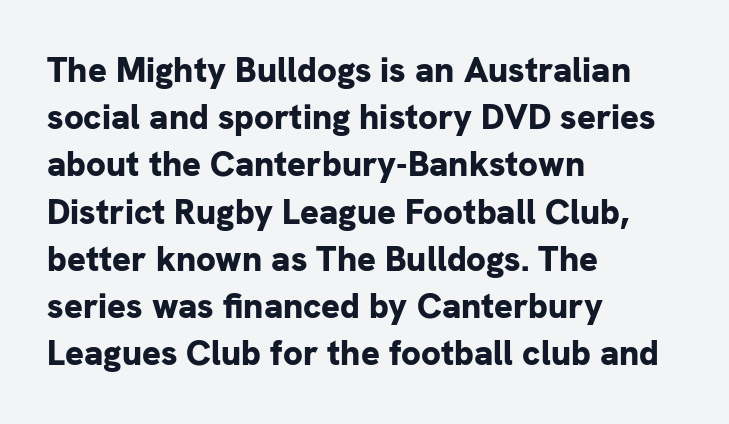
The image shows 35 px bold sans-serif type, upright; set left-aligned, normal line spacing (1.35x), normal letter spacing, not underlined; low stroke contrast and a medium x-height.
